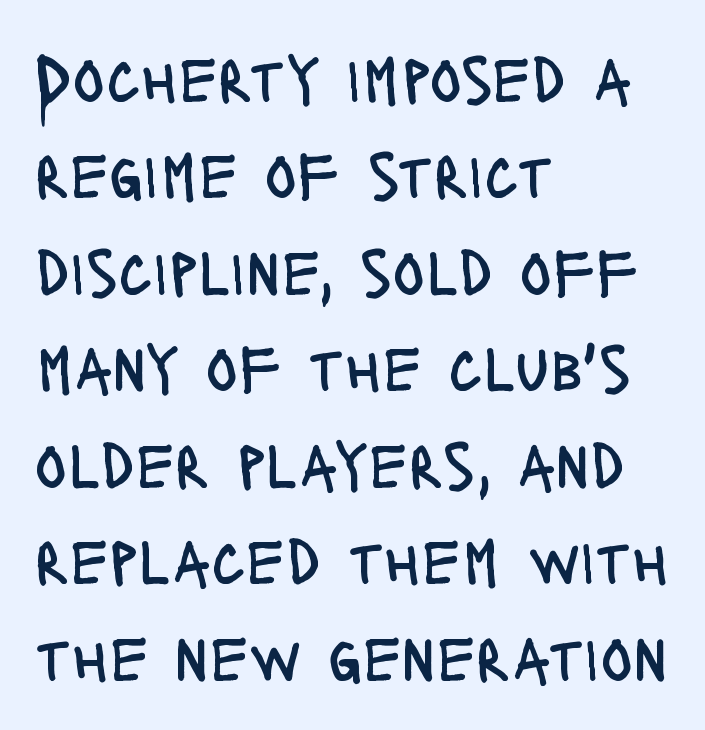
The image shows 67 px regular-weight, condensed sans-serif type, upright; set left-aligned, normal line spacing (1.44x), normal letter spacing, not underlined; low stroke contrast and a large x-height.
